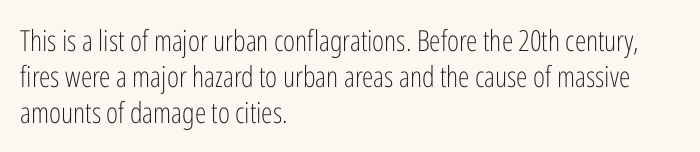
Q: Is the text bold? A: No.
Q: Is the text italic (slanted)? A: No, it is upright.
Q: Is the typeface a serif or a sans-serif typeface? A: Sans-serif.
Q: Is the text underlined? A: No.
Q: How is the paragraph aligned? A: Left-aligned.
Q: Is the spacing between letters normal or unusually wide? A: Normal.
Q: Width (condensed, normal, or wide)? A: Condensed.
Q: Stroke contrast? A: Low.
Q: x-height? A: Medium.
Q: Monospaced? A: No.
